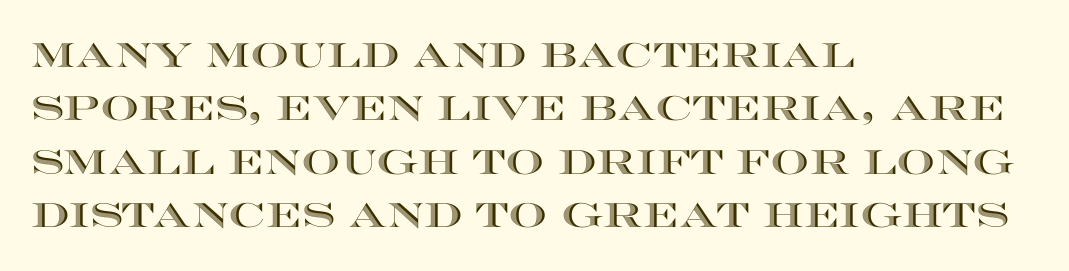
{"italic": "no", "width": "wide", "x_height": "large", "monospaced": "no", "underline": "no", "align": "left", "line_spacing": "normal", "line_spacing_ratio": 1.57, "letter_spacing": "normal", "letter_spacing_em": 0.0, "glyph_px": 34}
